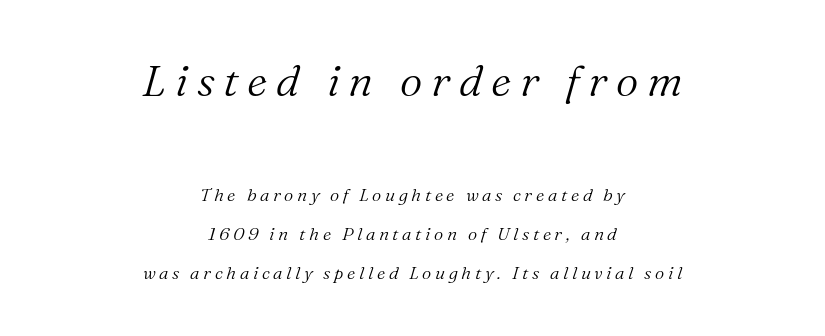
{"serif": "yes", "italic": "yes", "lean": "right", "slant_degrees": 16, "bold": "no", "weight": "light", "width": "normal", "stroke_contrast": "medium", "x_height": "medium", "monospaced": "no", "underline": "no", "align": "center", "line_spacing": "loose", "line_spacing_ratio": 2.17, "letter_spacing": "wide", "letter_spacing_em": 0.2, "larger_block": "first", "size_ratio": 2.44, "glyph_px": 44}
